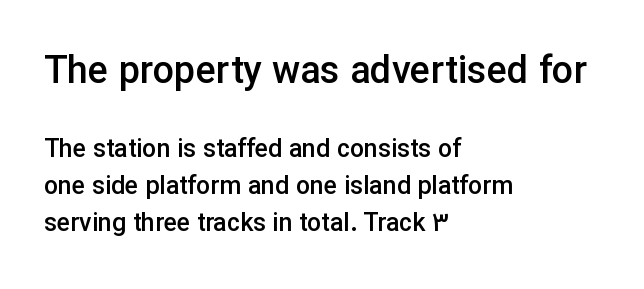
The type is set solid horizontally, with unmodified tracking. Type style note: lacks serifs. This rendering uses left alignment, leaving the right contour irregular. Does the bottom block carry the larger type? No, the top block does. The rendering uses a moderate line-height, typical for paragraphs.
